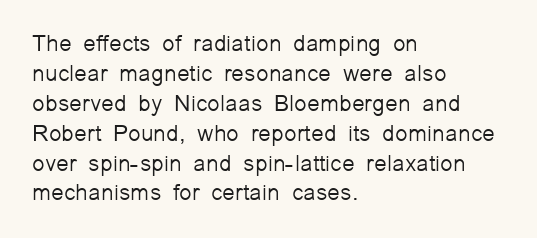
{"italic": "no", "bold": "no", "underline": "no", "align": "left", "line_spacing": "normal", "line_spacing_ratio": 1.3, "letter_spacing": "normal", "letter_spacing_em": 0.0, "glyph_px": 23}
